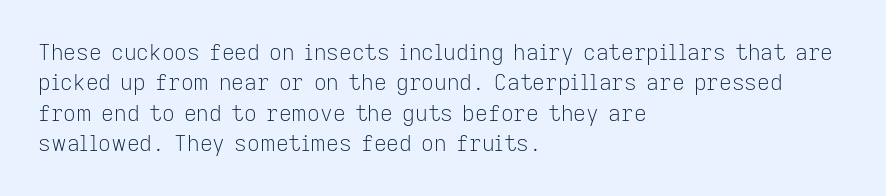
The image shows 22 px text type, upright; set left-aligned, normal line spacing (1.38x), normal letter spacing, not underlined.
